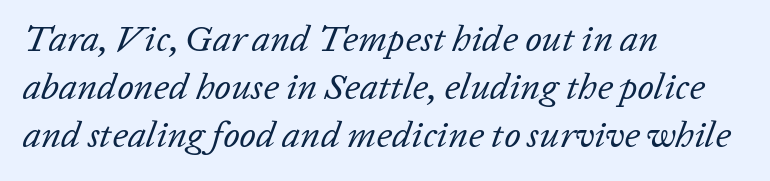
Q: Is the text bold? A: No.
Q: Is the text italic (slanted)? A: Yes, it leans right by about 20 degrees.
Q: Is the text underlined? A: No.
Q: How is the paragraph aligned? A: Left-aligned.
Q: Is the spacing between letters normal or unusually wide? A: Normal.
Q: Is the spacing between lines tight, normal or loose? A: Normal.
Q: Width (condensed, normal, or wide)? A: Normal.
Q: Stroke contrast? A: Low.
Q: x-height? A: Medium.
Q: Monospaced? A: No.
